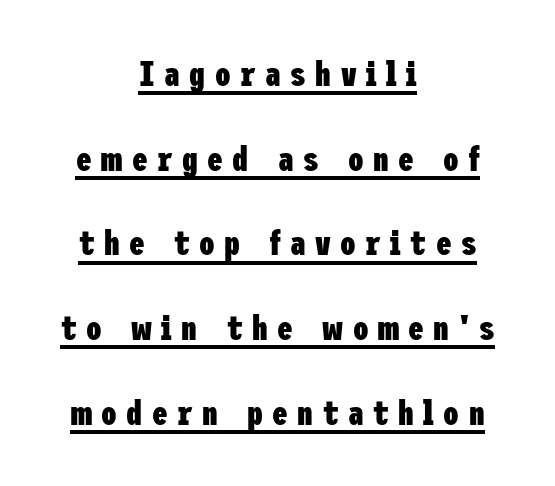
{"serif": "no", "italic": "no", "bold": "yes", "weight": "heavy", "width": "condensed", "stroke_contrast": "low", "x_height": "medium", "underline": "yes", "align": "center", "line_spacing": "loose", "line_spacing_ratio": 2.42, "letter_spacing": "wide", "letter_spacing_em": 0.27, "glyph_px": 35}
